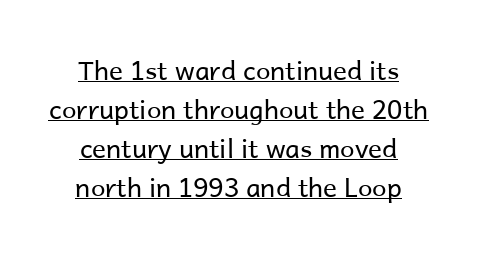
Q: Is the text bold? A: No.
Q: Is the text italic (slanted)? A: No, it is upright.
Q: Is the text underlined? A: Yes.
Q: How is the paragraph aligned? A: Centered.
Q: Is the spacing between letters normal or unusually wide? A: Normal.
Q: Is the spacing between lines tight, normal or loose? A: Normal.
